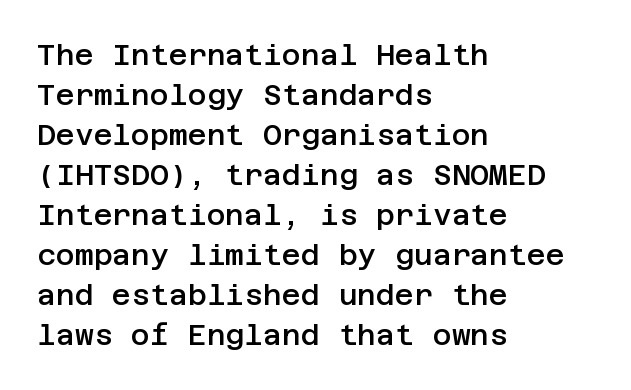
The image shows 29 px semibold sans-serif type, upright; set left-aligned, normal line spacing (1.38x), normal letter spacing, not underlined; low stroke contrast and a large x-height.
